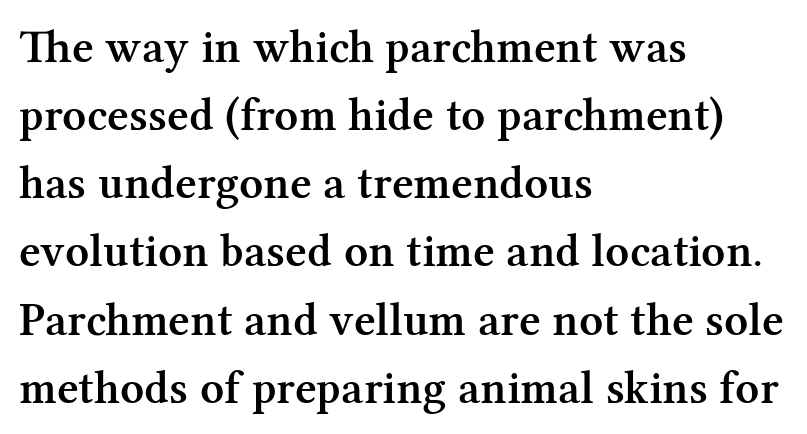
In terms of letterspacing, this is plain default setting. Successive baselines arrive at the customary interval. Quick note: underline off. The letters advance in unequal steps, a hallmark of proportional type.
